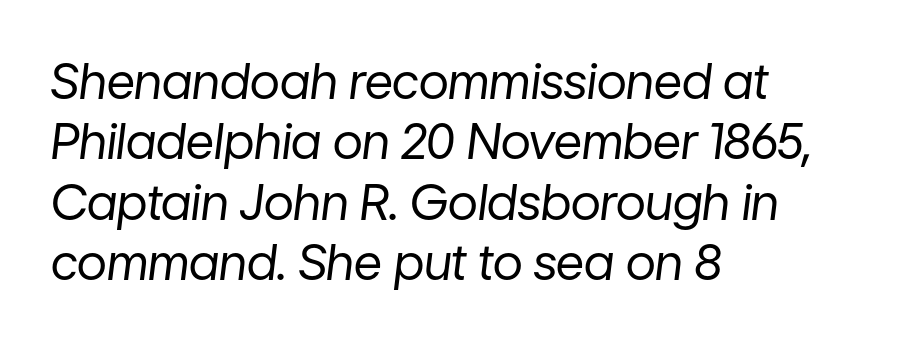
{"italic": "yes", "lean": "right", "slant_degrees": 7, "bold": "no", "weight": "regular", "width": "normal", "stroke_contrast": "low", "x_height": "medium", "monospaced": "no", "underline": "no", "align": "left", "line_spacing_ratio": 1.23, "letter_spacing": "normal", "letter_spacing_em": 0.0, "glyph_px": 49}
